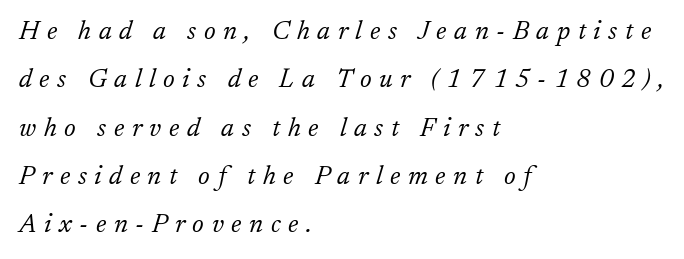
The image shows 26 px text type, italic (leaning right); set left-aligned, line spacing 1.86x, unusually wide letter spacing (+0.29 em), not underlined.
